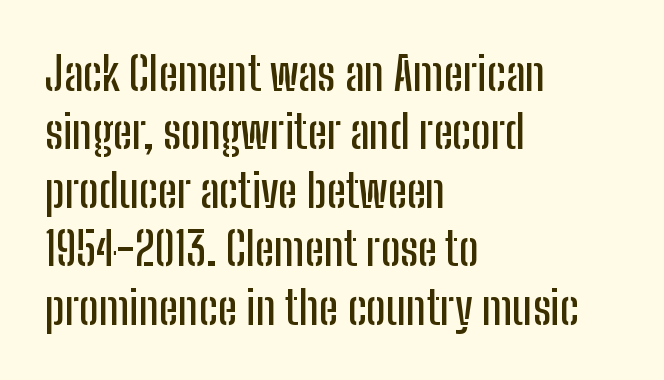
The image shows 46 px condensed sans-serif type, upright; set left-aligned, normal line spacing (1.27x), normal letter spacing, not underlined; low stroke contrast and a medium x-height.
